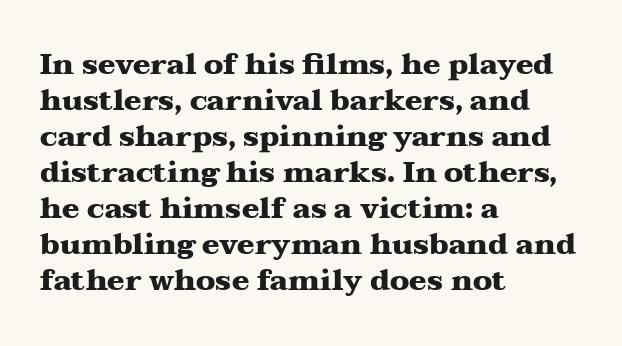
Here the designer chose a conventional face with non-uniform glyph widths. Only glyphs here, with clear space below each row. A typesetter would mark this as roman, not italic. Students, this is bold: see how much ink each stroke carries. To sum up the face: it has serifs.
